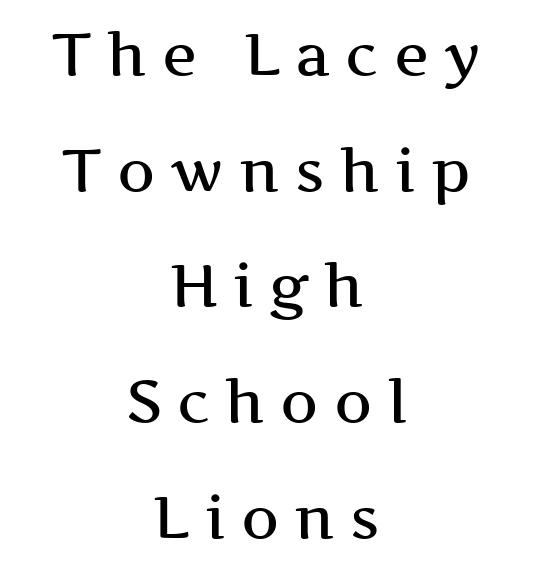
This sample uses an upright cut, with every glyph sitting square on the baseline. Weight check: semibold — heavier than regular, not quite bold. What kind of face is this? One with serifs. The rendering positions every line midway between the sides. Summary of vertical rhythm: relaxed, with wide interline spacing. The face used here is proportionally spaced, like ordinary book or web type.
